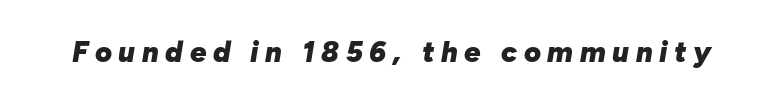
The image shows 29 px heavy type, italic (leaning right); set unusually wide letter spacing (+0.23 em), not underlined; low stroke contrast and a medium x-height.
